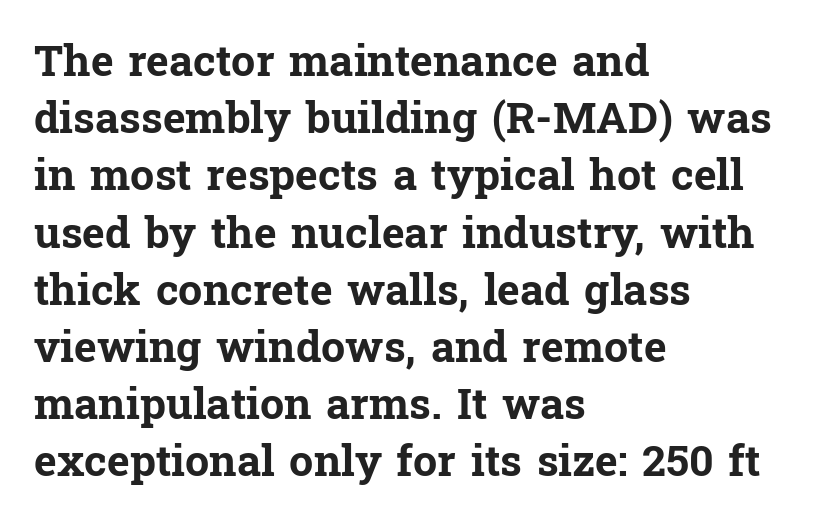
The image shows 43 px bold serif type, upright; set left-aligned, normal line spacing (1.33x), normal letter spacing, not underlined; low stroke contrast and a medium x-height.
